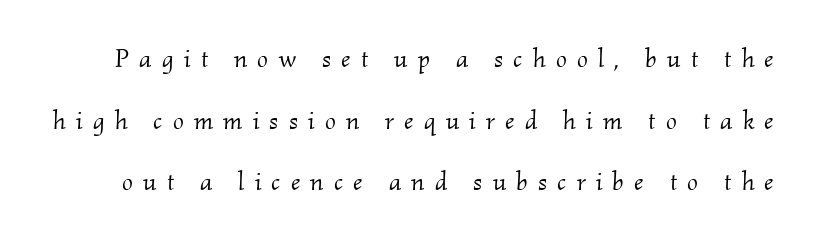
The image shows 26 px text type, italic (leaning right); set loose line spacing (2.37x), unusually wide letter spacing (+0.39 em), not underlined.
